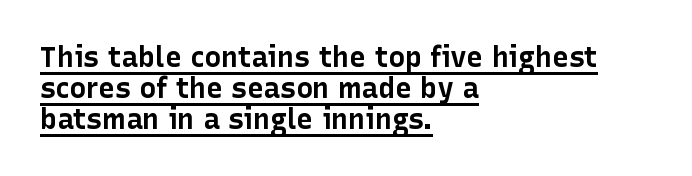
The image shows 28 px bold sans-serif type, upright; set left-aligned, tight line spacing (1.1x), normal letter spacing, underlined; low stroke contrast and a medium x-height.
